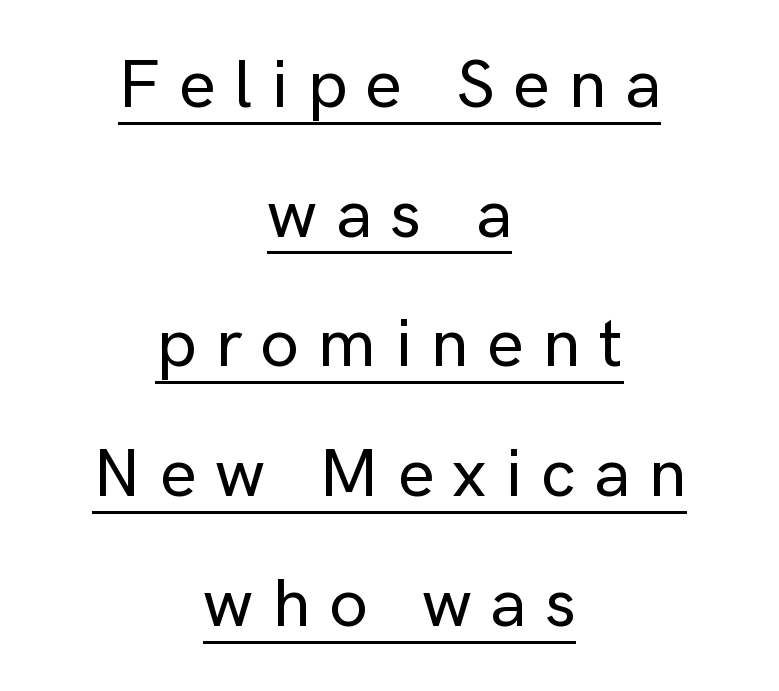
The image shows 69 px sans-serif type, upright; set centered, line spacing 1.88x, unusually wide letter spacing (+0.27 em), underlined; low stroke contrast and a medium x-height.
